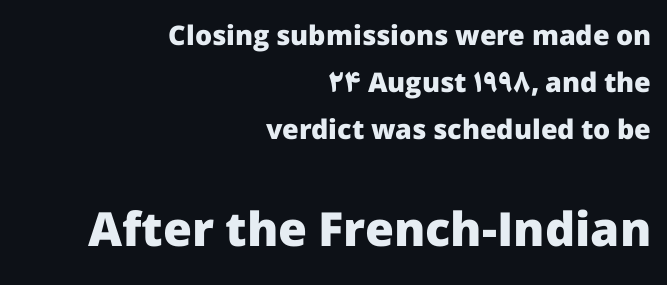
The face used here is proportionally spaced, like ordinary book or web type. Does the bottom block carry the larger type? Yes, it does. Summary of weight: heavy, a full bold. Every stem runs plumb, perpendicular to the baseline. The passage shown is typeset with a sans-serif family. Does extra space separate the letters? No, they use regular spacing.
